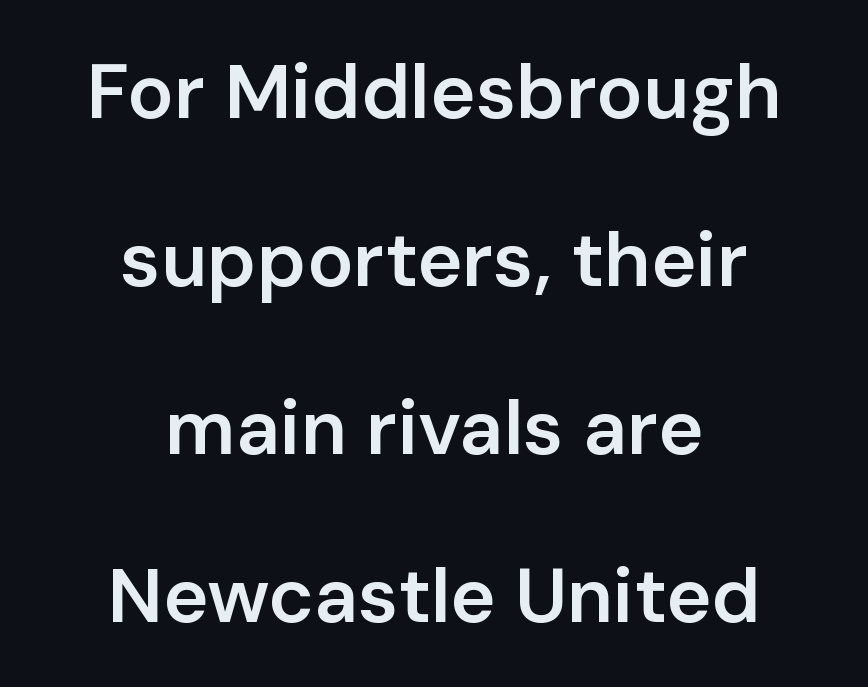
Q: Is the text bold? A: Semi-bold.
Q: Is the text italic (slanted)? A: No, it is upright.
Q: Is the typeface a serif or a sans-serif typeface? A: Sans-serif.
Q: Is the text underlined? A: No.
Q: How is the paragraph aligned? A: Centered.
Q: Is the spacing between letters normal or unusually wide? A: Normal.
Q: Is the spacing between lines tight, normal or loose? A: Loose.
Q: Width (condensed, normal, or wide)? A: Normal.
Q: Stroke contrast? A: Low.
Q: x-height? A: Medium.
Q: Monospaced? A: No.
